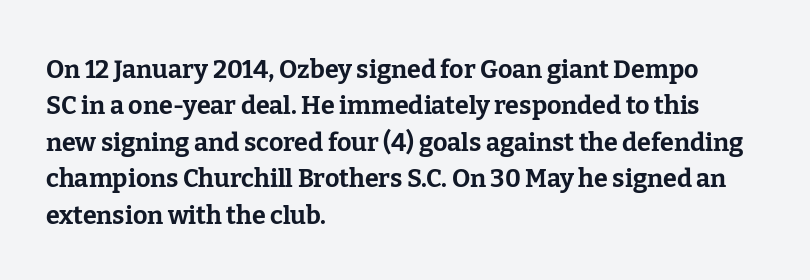
Q: Is the text bold? A: Yes.
Q: Is the text italic (slanted)? A: No, it is upright.
Q: Is the text underlined? A: No.
Q: How is the paragraph aligned? A: Left-aligned.
Q: Is the spacing between letters normal or unusually wide? A: Normal.
Q: Is the spacing between lines tight, normal or loose? A: Normal.
